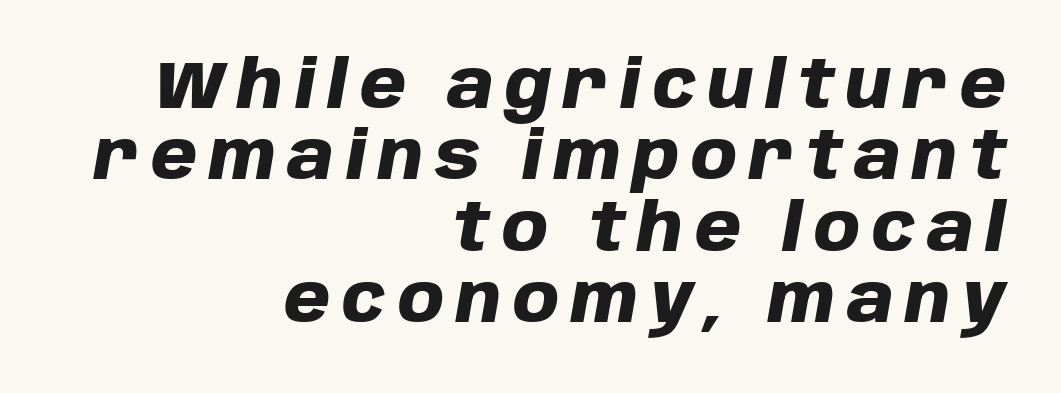
Strong, thick strokes mark this as bold type. The strip under each line holds only bare page. Italic? Definitely — the glyphs are oblique. If you drew a ruler down the right edge, every line would touch it.
